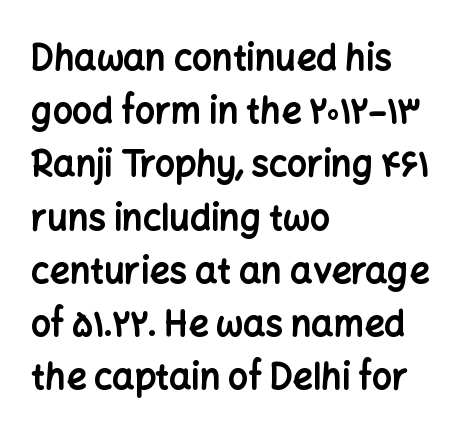
{"serif": "no", "italic": "no", "bold": "yes", "weight": "bold", "width": "normal", "stroke_contrast": "low", "x_height": "medium", "monospaced": "no", "underline": "no", "align": "left", "line_spacing": "normal", "line_spacing_ratio": 1.52, "letter_spacing": "normal", "letter_spacing_em": 0.0, "glyph_px": 35}
